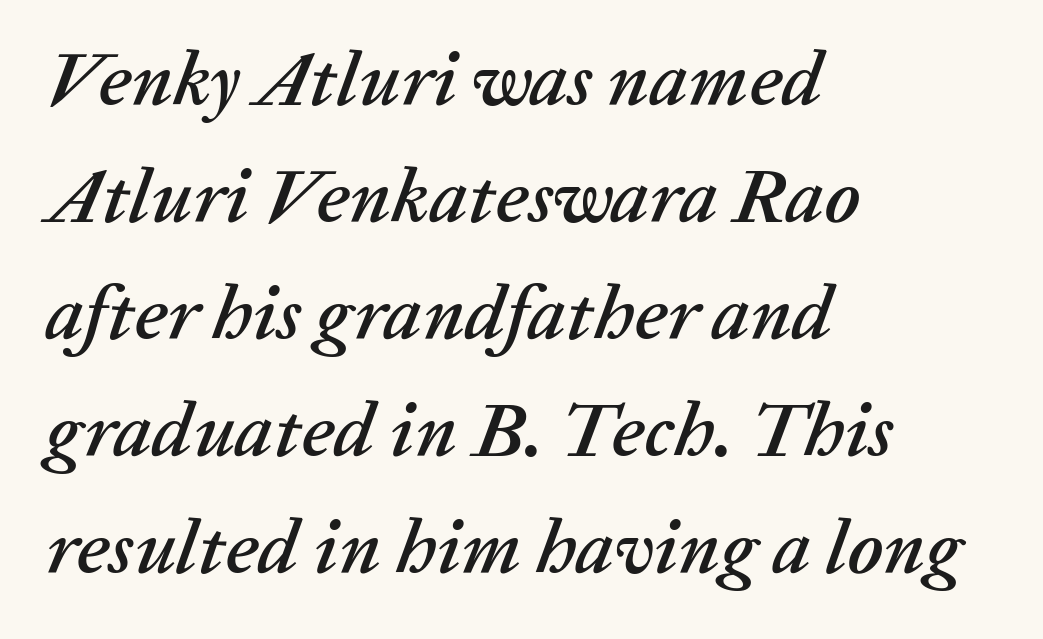
Q: Is the text italic (slanted)? A: Yes, it leans right by about 20 degrees.
Q: Is the text underlined? A: No.
Q: How is the paragraph aligned? A: Left-aligned.
Q: Is the spacing between letters normal or unusually wide? A: Normal.
Q: Is the spacing between lines tight, normal or loose? A: Normal.
Q: Width (condensed, normal, or wide)? A: Normal.
Q: Stroke contrast? A: Low.
Q: x-height? A: Medium.
Q: Monospaced? A: No.
